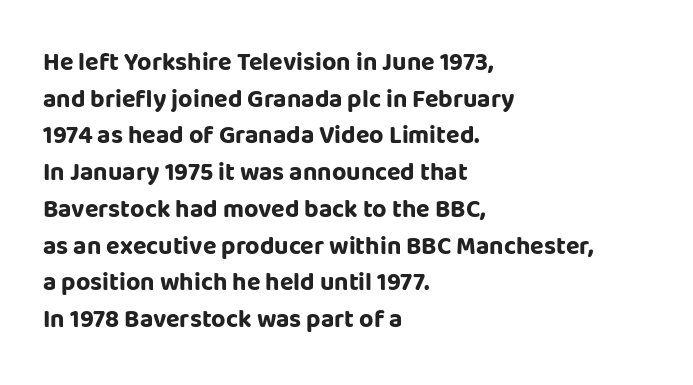
Q: Is the text bold? A: Yes.
Q: Is the text italic (slanted)? A: No, it is upright.
Q: Is the text underlined? A: No.
Q: How is the paragraph aligned? A: Left-aligned.
Q: Is the spacing between letters normal or unusually wide? A: Normal.
Q: Is the spacing between lines tight, normal or loose? A: Normal.
